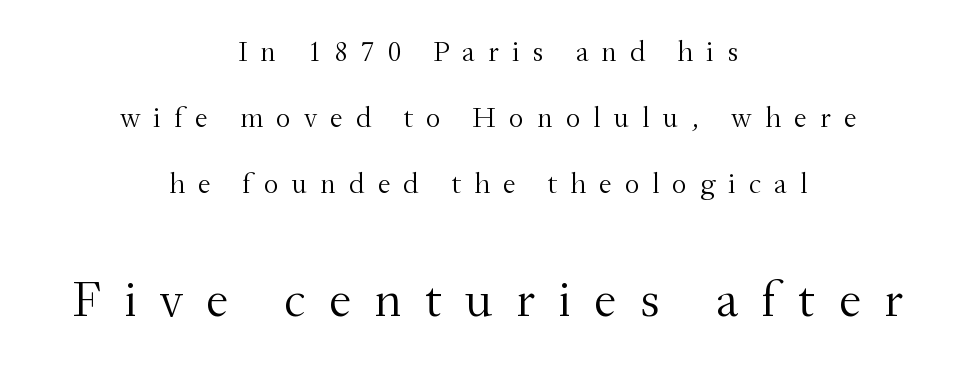
Q: Is the text bold? A: No.
Q: Is the text italic (slanted)? A: No, it is upright.
Q: Is the typeface a serif or a sans-serif typeface? A: Serif.
Q: Is the text underlined? A: No.
Q: How is the paragraph aligned? A: Centered.
Q: Is the spacing between letters normal or unusually wide? A: Unusually wide.
Q: Is the spacing between lines tight, normal or loose? A: Loose.
Q: Which block of text is set in a larger size, the first (top) or the second (bottom)? A: The second (bottom) one.
Q: Width (condensed, normal, or wide)? A: Normal.
Q: Stroke contrast? A: Medium.
Q: x-height? A: Small.
Q: Monospaced? A: No.
